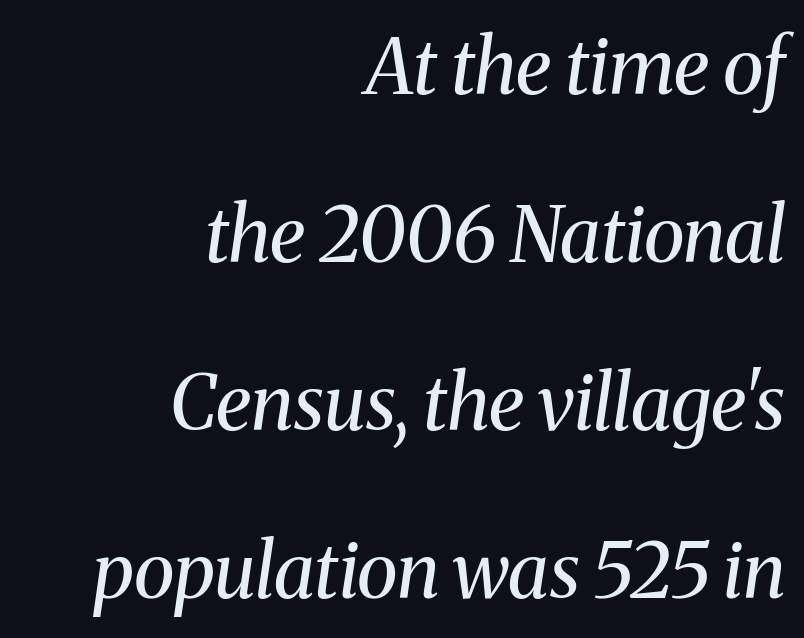
Q: Is the text bold? A: No.
Q: Is the text italic (slanted)? A: Yes, it leans right by about 8 degrees.
Q: Is the typeface a serif or a sans-serif typeface? A: Serif.
Q: Is the text underlined? A: No.
Q: How is the paragraph aligned? A: Right-aligned.
Q: Is the spacing between letters normal or unusually wide? A: Normal.
Q: Is the spacing between lines tight, normal or loose? A: Loose.
Q: Width (condensed, normal, or wide)? A: Normal.
Q: Stroke contrast? A: Medium.
Q: x-height? A: Medium.
Q: Monospaced? A: No.
